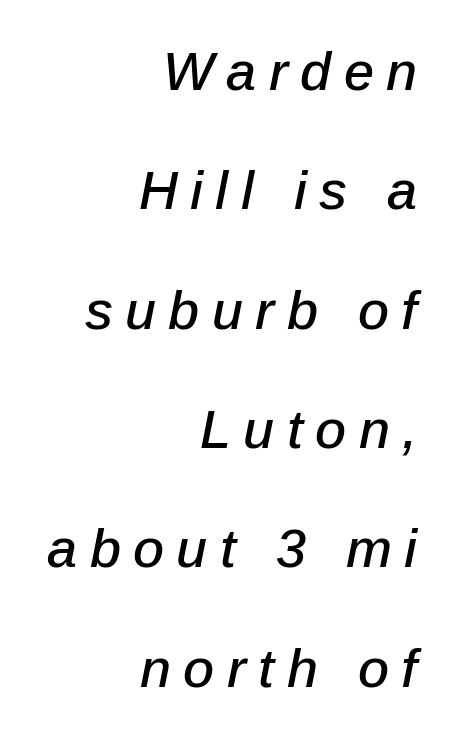
Q: Is the text italic (slanted)? A: Yes, it leans right by about 12 degrees.
Q: Is the text underlined? A: No.
Q: How is the paragraph aligned? A: Right-aligned.
Q: Is the spacing between letters normal or unusually wide? A: Unusually wide.
Q: Is the spacing between lines tight, normal or loose? A: Loose.
Q: Width (condensed, normal, or wide)? A: Normal.
Q: Stroke contrast? A: Low.
Q: x-height? A: Medium.
Q: Monospaced? A: No.
